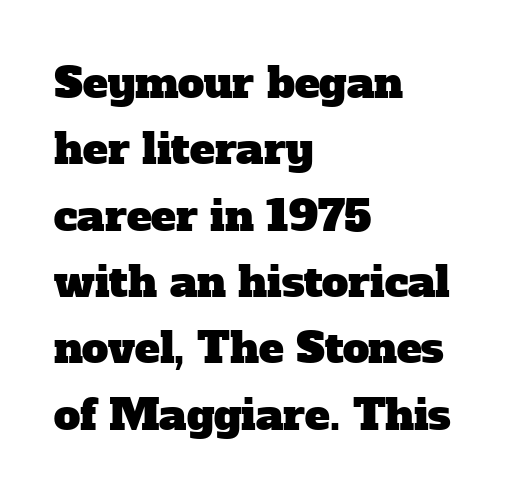
Q: Is the typeface a serif or a sans-serif typeface? A: Serif.
Q: Is the text underlined? A: No.
Q: How is the paragraph aligned? A: Left-aligned.
Q: Is the spacing between letters normal or unusually wide? A: Normal.
Q: Is the spacing between lines tight, normal or loose? A: Normal.
Q: Width (condensed, normal, or wide)? A: Normal.
Q: Stroke contrast? A: Low.
Q: x-height? A: Medium.
Q: Monospaced? A: No.
